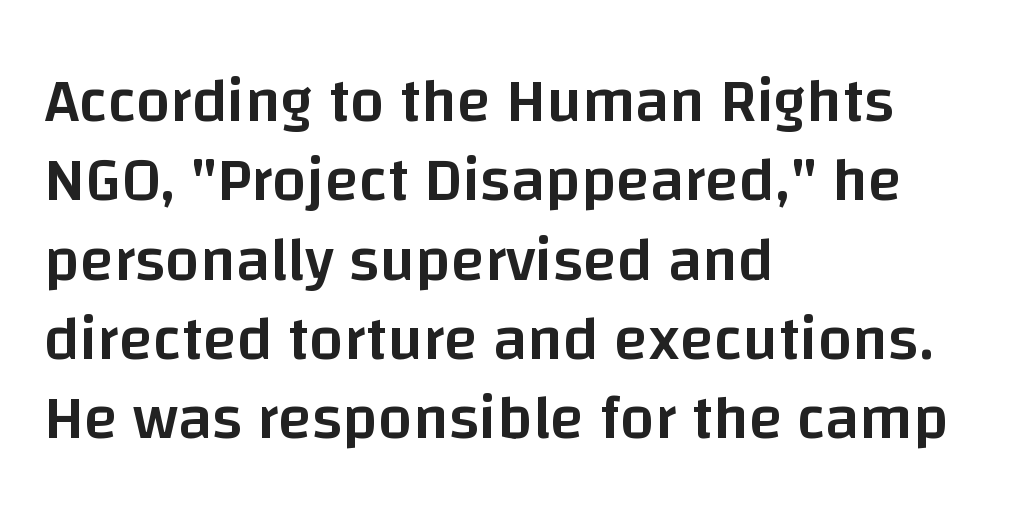
Typographically, this falls in the sans-serif category. Between one letter and the next there's only the usual sliver of space. One glance says typical: line gaps are just what's usual. Firm but not heavy-handed strokes: this text is semibold. Think of a printed novel: that variable character pitch is what you see here.
